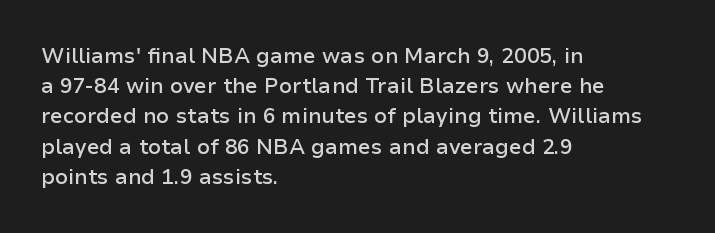
Q: Is the text bold? A: Semi-bold.
Q: Is the text italic (slanted)? A: No, it is upright.
Q: Is the text underlined? A: No.
Q: How is the paragraph aligned? A: Left-aligned.
Q: Is the spacing between letters normal or unusually wide? A: Normal.
Q: Is the spacing between lines tight, normal or loose? A: Normal.
